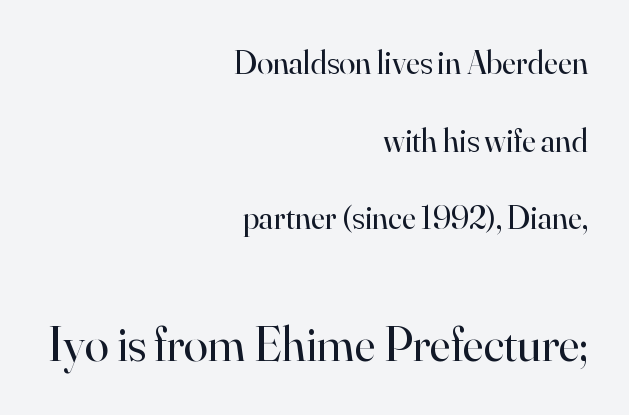
The image shows 49 px regular-weight serif type, upright; set right-aligned, loose line spacing (2.35x), normal letter spacing, not underlined; the second (bottom) block is 1.48x larger; high stroke contrast and a small x-height.
